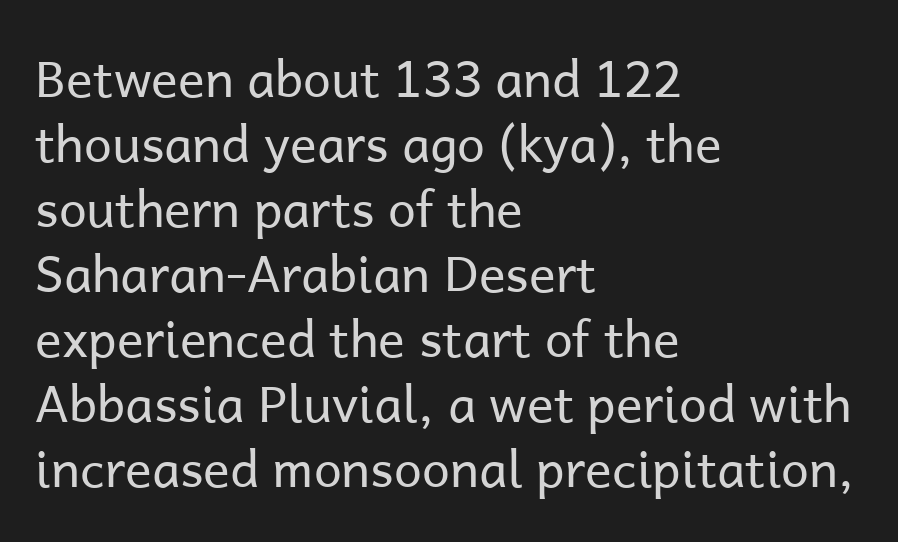
The image shows 50 px regular-weight sans-serif type, upright; set left-aligned, normal line spacing (1.3x), normal letter spacing, not underlined; low stroke contrast and a medium x-height.
